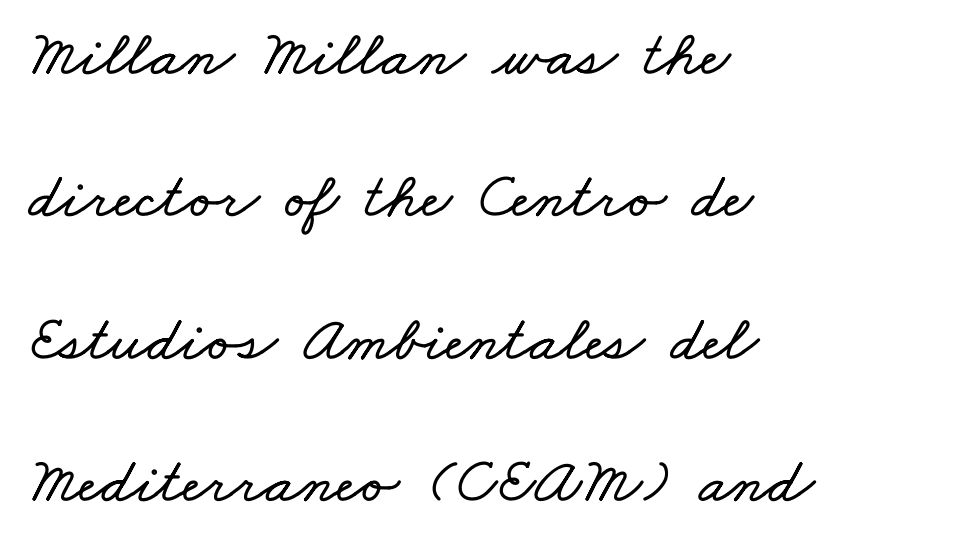
This rendering uses left alignment, leaving the right contour irregular. A typesetter would call this leading open, well beyond the default. Varying glyph widths throughout — classic text-font behaviour. Look at the tracking — it's just the regular setting, nothing added.
